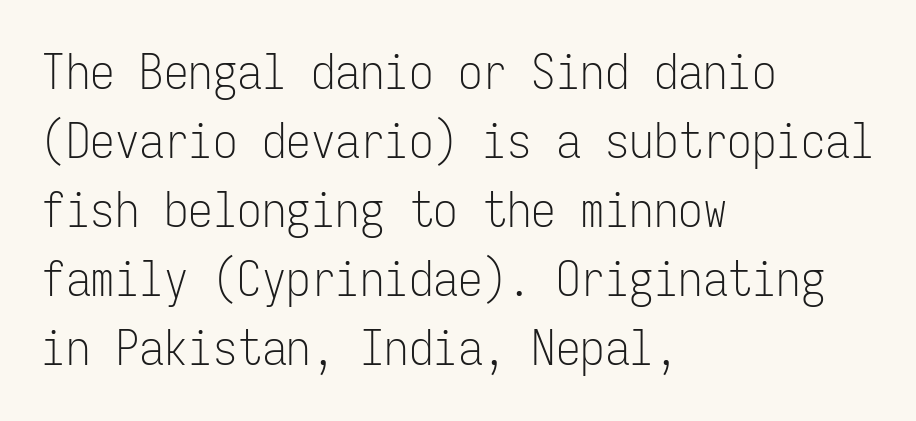
Q: Is the text bold? A: No.
Q: Is the text italic (slanted)? A: No, it is upright.
Q: Is the typeface a serif or a sans-serif typeface? A: Sans-serif.
Q: Is the text underlined? A: No.
Q: How is the paragraph aligned? A: Left-aligned.
Q: Is the spacing between letters normal or unusually wide? A: Normal.
Q: Is the spacing between lines tight, normal or loose? A: Normal.
Q: Width (condensed, normal, or wide)? A: Condensed.
Q: Stroke contrast? A: Low.
Q: x-height? A: Medium.
Q: Monospaced? A: Yes.
